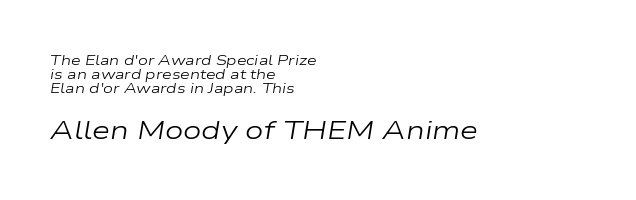
{"italic": "yes", "lean": "right", "slant_degrees": 9, "bold": "no", "underline": "no", "align": "left", "line_spacing": "tight", "line_spacing_ratio": 0.99, "letter_spacing": "normal", "letter_spacing_em": 0.0, "larger_block": "second", "size_ratio": 1.86, "glyph_px": 26}
